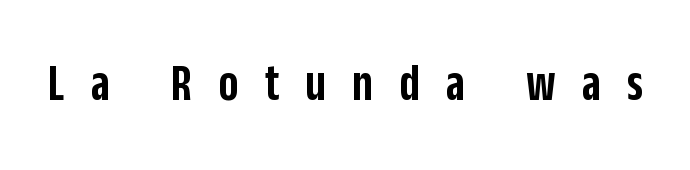
Q: Is the text bold? A: Semi-bold.
Q: Is the text italic (slanted)? A: No, it is upright.
Q: Is the typeface a serif or a sans-serif typeface? A: Sans-serif.
Q: Is the text underlined? A: No.
Q: Is the spacing between letters normal or unusually wide? A: Unusually wide.
Q: Width (condensed, normal, or wide)? A: Condensed.
Q: Stroke contrast? A: Low.
Q: x-height? A: Large.
Q: Monospaced? A: No.
